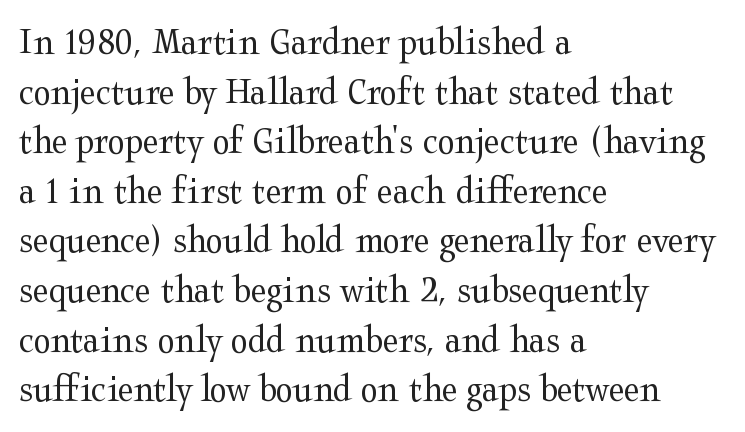
{"serif": "yes", "italic": "no", "bold": "no", "weight": "regular", "width": "wide", "stroke_contrast": "medium", "x_height": "medium", "monospaced": "no", "underline": "no", "align": "left", "line_spacing_ratio": 1.24, "letter_spacing": "normal", "letter_spacing_em": 0.0, "glyph_px": 40}
